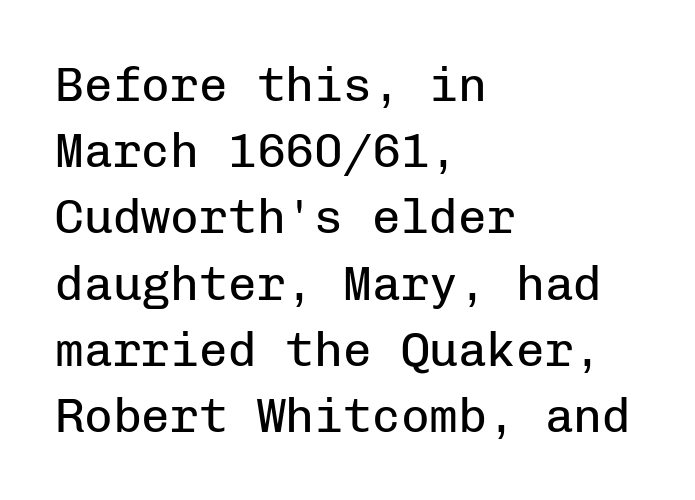
This is sans-serif lettering, the kind often seen on screens and signage. The setting favours the left margin, as ordinary paragraphs usually do. Letters have the restrained weight of plain body copy at most. Every character here occupies the same horizontal width, giving the sample a typewriter-like rhythm. Has an underline been added? It has not.
